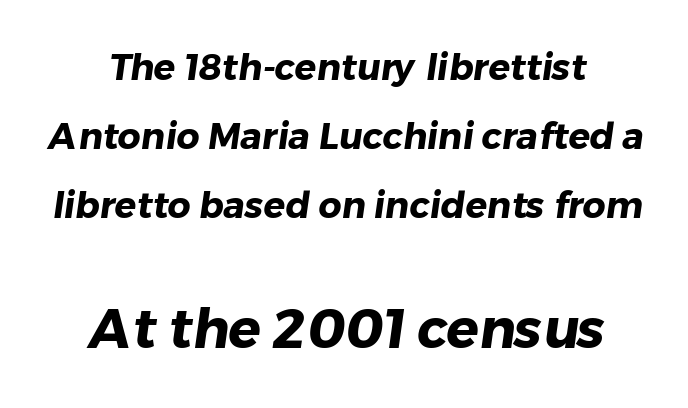
Q: Is the text bold? A: Yes.
Q: Is the typeface a serif or a sans-serif typeface? A: Sans-serif.
Q: Is the text underlined? A: No.
Q: How is the paragraph aligned? A: Centered.
Q: Is the spacing between letters normal or unusually wide? A: Normal.
Q: Is the spacing between lines tight, normal or loose? A: Loose.
Q: Which block of text is set in a larger size, the first (top) or the second (bottom)? A: The second (bottom) one.
Q: Width (condensed, normal, or wide)? A: Normal.
Q: Stroke contrast? A: Low.
Q: x-height? A: Medium.
Q: Monospaced? A: No.
